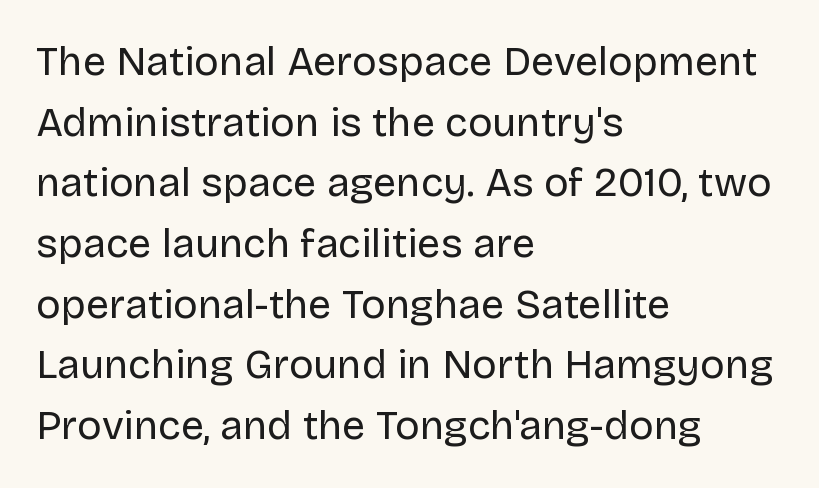
Q: Is the text bold? A: No.
Q: Is the text italic (slanted)? A: No, it is upright.
Q: Is the typeface a serif or a sans-serif typeface? A: Sans-serif.
Q: Is the text underlined? A: No.
Q: How is the paragraph aligned? A: Left-aligned.
Q: Is the spacing between letters normal or unusually wide? A: Normal.
Q: Is the spacing between lines tight, normal or loose? A: Normal.
Q: Width (condensed, normal, or wide)? A: Normal.
Q: Stroke contrast? A: Low.
Q: x-height? A: Large.
Q: Monospaced? A: No.
